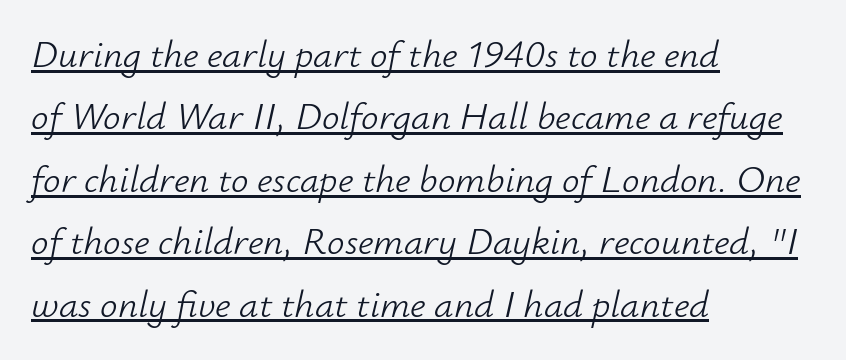
{"italic": "yes", "lean": "right", "slant_degrees": 12, "bold": "no", "weight": "light", "width": "normal", "stroke_contrast": "low", "x_height": "small", "monospaced": "no", "underline": "yes", "align": "left", "line_spacing": "normal", "line_spacing_ratio": 1.6, "letter_spacing": "normal", "letter_spacing_em": 0.0, "glyph_px": 39}
